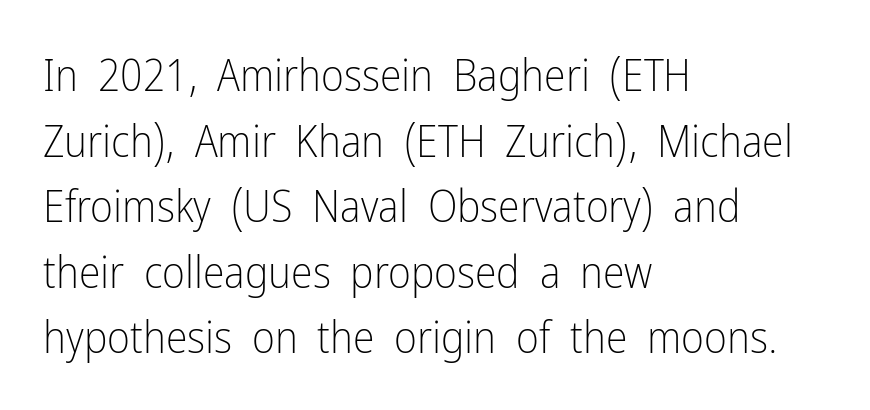
Q: Is the text bold? A: No.
Q: Is the text italic (slanted)? A: No, it is upright.
Q: Is the typeface a serif or a sans-serif typeface? A: Sans-serif.
Q: Is the text underlined? A: No.
Q: How is the paragraph aligned? A: Left-aligned.
Q: Is the spacing between letters normal or unusually wide? A: Normal.
Q: Is the spacing between lines tight, normal or loose? A: Normal.
Q: Width (condensed, normal, or wide)? A: Condensed.
Q: Stroke contrast? A: Low.
Q: x-height? A: Medium.
Q: Monospaced? A: No.
